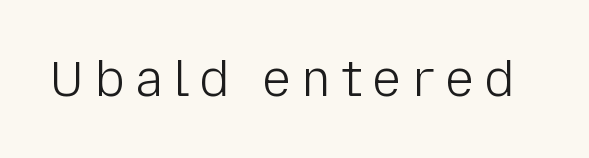
These lines are rendered in a variable-pitch font. I'd call this a sans setting — the letters go barefoot. Italic: no, the glyphs are upright roman. The letterforms sit at book weight or below. The passage shown has open, widely tracked lettering throughout.
